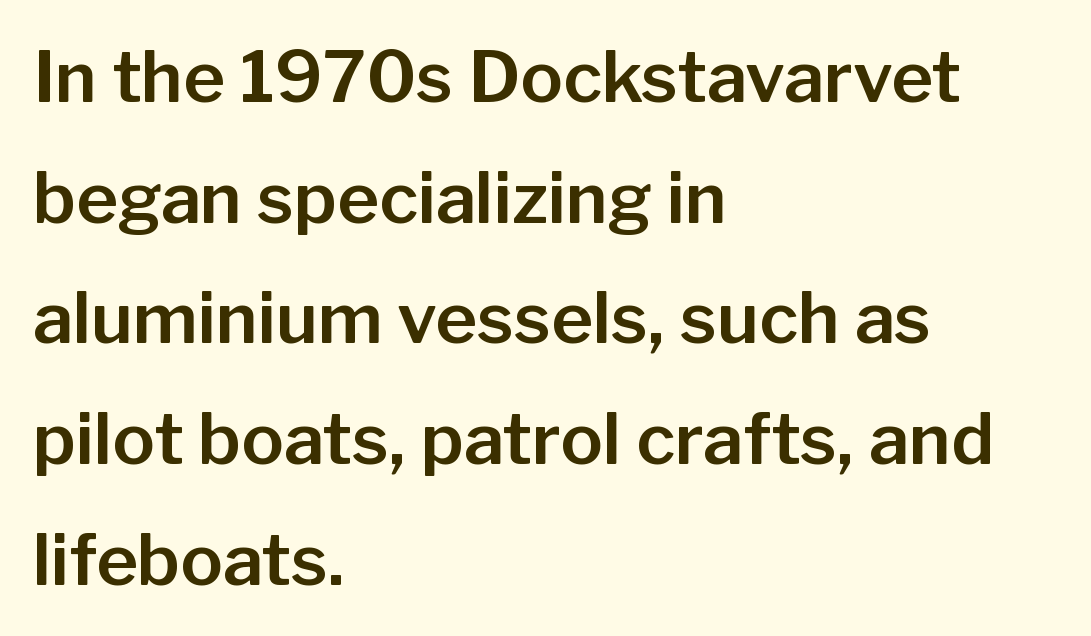
{"serif": "no", "italic": "no", "width": "normal", "stroke_contrast": "low", "x_height": "medium", "monospaced": "no", "underline": "no", "align": "left", "line_spacing": "normal", "line_spacing_ratio": 1.7, "letter_spacing": "normal", "letter_spacing_em": 0.0, "glyph_px": 71}
